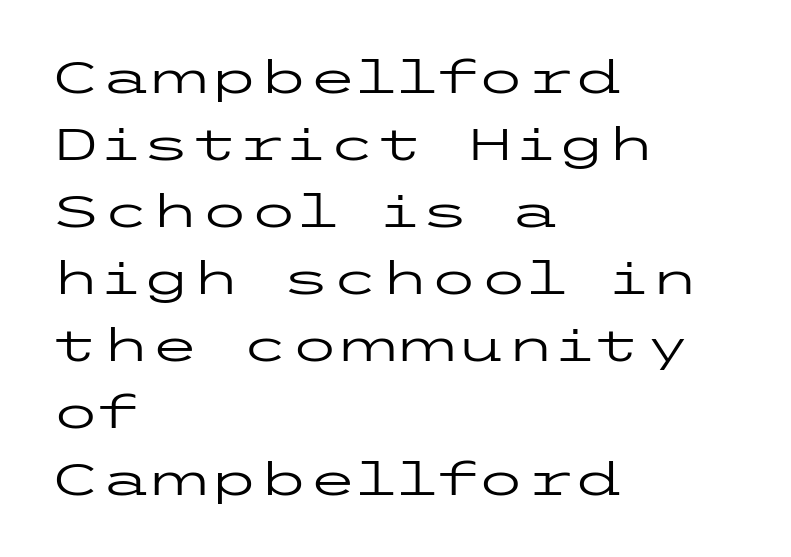
{"serif": "no", "italic": "no", "bold": "no", "weight": "regular", "width": "wide", "stroke_contrast": "low", "x_height": "medium", "underline": "no", "align": "left", "line_spacing": "normal", "line_spacing_ratio": 1.49, "letter_spacing": "normal", "letter_spacing_em": 0.0, "glyph_px": 45}
